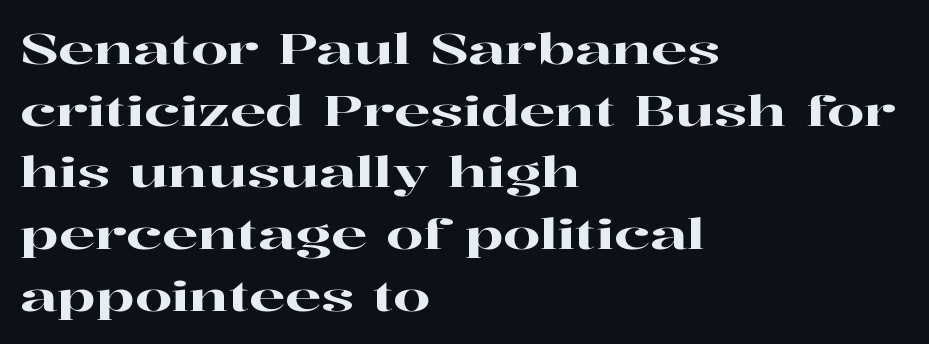
{"serif": "yes", "italic": "no", "width": "wide", "stroke_contrast": "high", "x_height": "medium", "monospaced": "no", "underline": "no", "align": "left", "line_spacing": "normal", "line_spacing_ratio": 1.47, "letter_spacing": "normal", "letter_spacing_em": 0.0, "glyph_px": 42}
